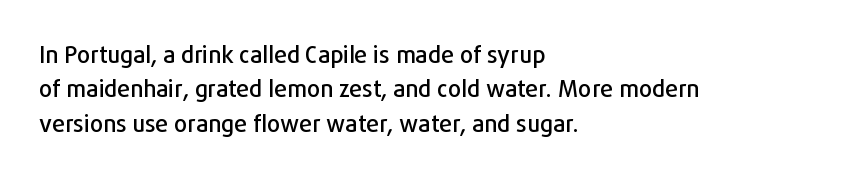
{"italic": "no", "underline": "no", "align": "left", "line_spacing": "normal", "line_spacing_ratio": 1.49, "letter_spacing": "normal", "letter_spacing_em": 0.0, "glyph_px": 23}
